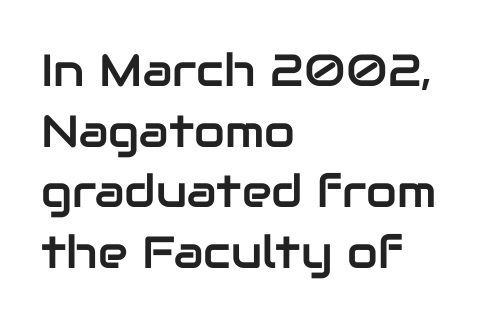
The space directly below the letters is spotless. Each line starts at the same left margin while the right side varies. Designer's note — italics off, roman on. The rendering uses natural spacing where letterforms have individual widths. Short note: letters normally spaced.
